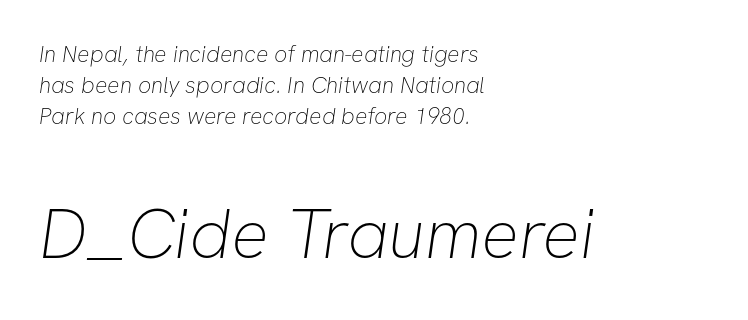
The image shows 70 px thin sans-serif type; set left-aligned, normal line spacing (1.35x), normal letter spacing, not underlined; the second (bottom) block is 3.04x larger; low stroke contrast and a medium x-height.
